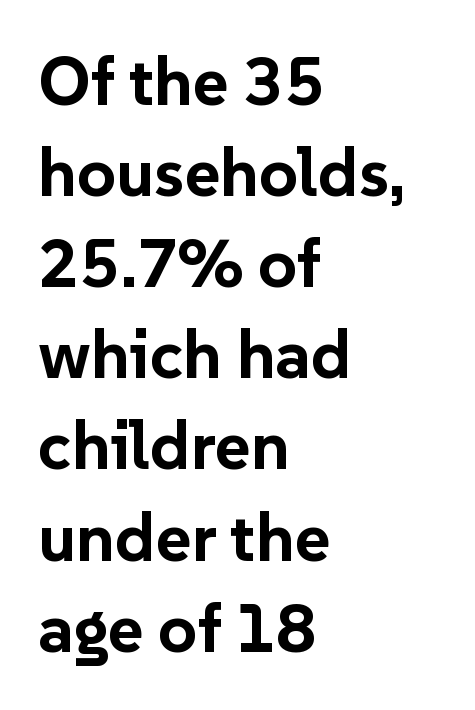
{"serif": "no", "italic": "no", "bold": "yes", "weight": "bold", "width": "normal", "stroke_contrast": "low", "x_height": "medium", "monospaced": "no", "underline": "no", "align": "left", "line_spacing": "normal", "line_spacing_ratio": 1.34, "letter_spacing": "normal", "letter_spacing_em": 0.0, "glyph_px": 68}
